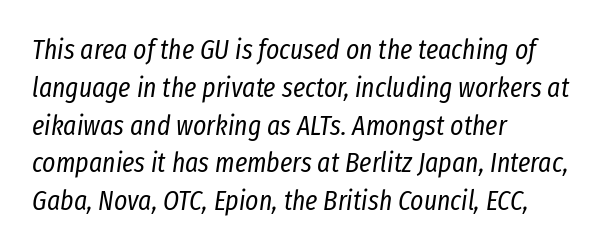
Q: Is the text bold? A: No.
Q: Is the text italic (slanted)? A: Yes, it leans right by about 8 degrees.
Q: Is the text underlined? A: No.
Q: How is the paragraph aligned? A: Left-aligned.
Q: Is the spacing between letters normal or unusually wide? A: Normal.
Q: Is the spacing between lines tight, normal or loose? A: Normal.
Q: Width (condensed, normal, or wide)? A: Condensed.
Q: Stroke contrast? A: Low.
Q: x-height? A: Medium.
Q: Monospaced? A: No.
